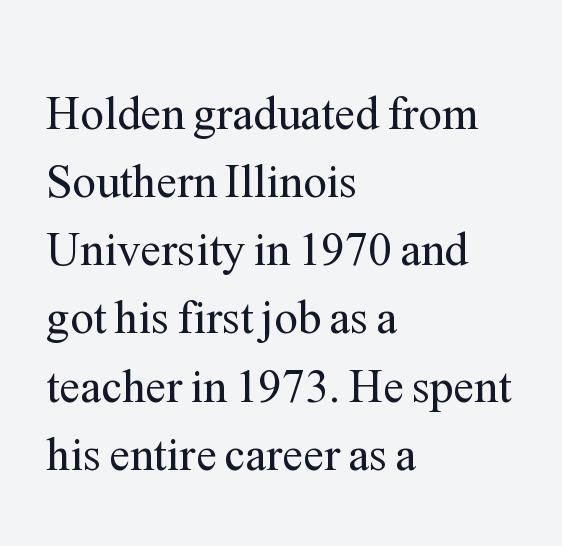
The image shows 47 px regular-weight serif type, upright; set left-aligned, normal line spacing (1.45x), normal letter spacing, not underlined; medium stroke contrast and a medium x-height.
